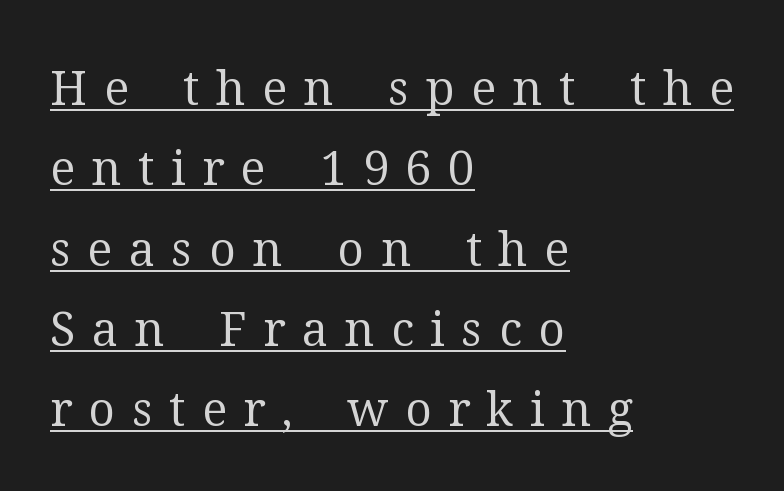
Q: Is the text bold? A: No.
Q: Is the text italic (slanted)? A: No, it is upright.
Q: Is the typeface a serif or a sans-serif typeface? A: Serif.
Q: Is the text underlined? A: Yes.
Q: How is the paragraph aligned? A: Left-aligned.
Q: Is the spacing between letters normal or unusually wide? A: Unusually wide.
Q: Width (condensed, normal, or wide)? A: Normal.
Q: Stroke contrast? A: Medium.
Q: x-height? A: Medium.
Q: Monospaced? A: No.
